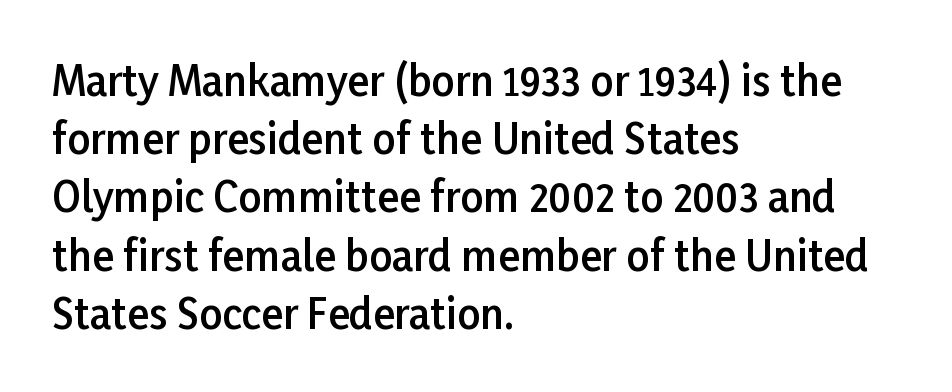
Q: Is the text bold? A: Semi-bold.
Q: Is the text italic (slanted)? A: No, it is upright.
Q: Is the typeface a serif or a sans-serif typeface? A: Sans-serif.
Q: Is the text underlined? A: No.
Q: How is the paragraph aligned? A: Left-aligned.
Q: Is the spacing between letters normal or unusually wide? A: Normal.
Q: Is the spacing between lines tight, normal or loose? A: Normal.
Q: Width (condensed, normal, or wide)? A: Normal.
Q: Stroke contrast? A: Low.
Q: x-height? A: Medium.
Q: Monospaced? A: No.
